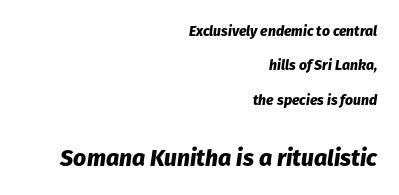
{"italic": "yes", "lean": "right", "slant_degrees": 8, "bold": "yes", "underline": "no", "align": "right", "line_spacing": "loose", "line_spacing_ratio": 2.46, "letter_spacing": "normal", "letter_spacing_em": 0.0, "larger_block": "second", "size_ratio": 1.64, "glyph_px": 23}
